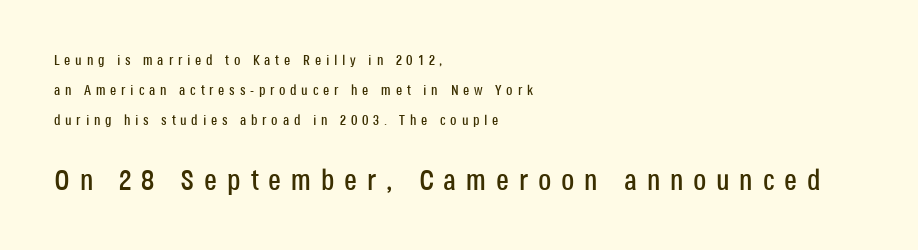
Q: Is the text italic (slanted)? A: No, it is upright.
Q: Is the typeface a serif or a sans-serif typeface? A: Sans-serif.
Q: Is the text underlined? A: No.
Q: How is the paragraph aligned? A: Left-aligned.
Q: Is the spacing between letters normal or unusually wide? A: Unusually wide.
Q: Is the spacing between lines tight, normal or loose? A: Loose.
Q: Which block of text is set in a larger size, the first (top) or the second (bottom)? A: The second (bottom) one.
Q: Width (condensed, normal, or wide)? A: Condensed.
Q: Stroke contrast? A: Low.
Q: x-height? A: Large.
Q: Monospaced? A: No.
